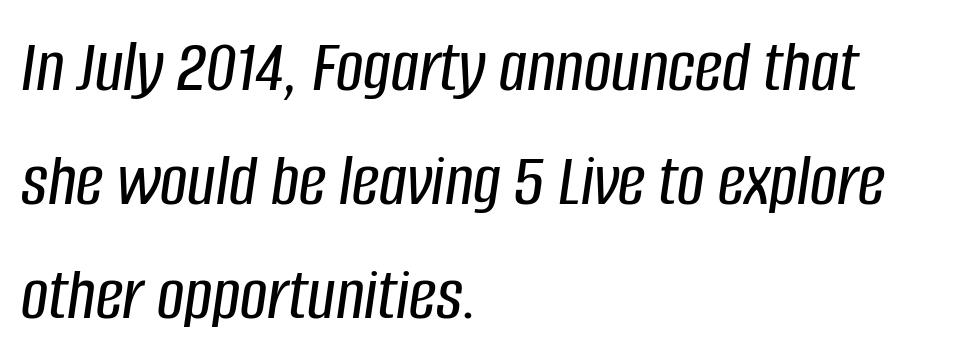
The image shows 76 px condensed type, italic (leaning right); set left-aligned, normal line spacing (1.5x), normal letter spacing, not underlined; low stroke contrast and a large x-height.
